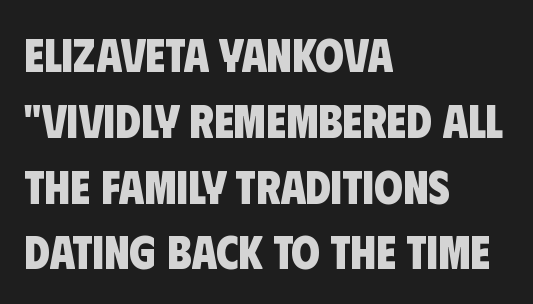
The image shows 46 px heavy, condensed sans-serif type; set left-aligned, normal line spacing (1.43x), normal letter spacing, not underlined; low stroke contrast and a large x-height.
